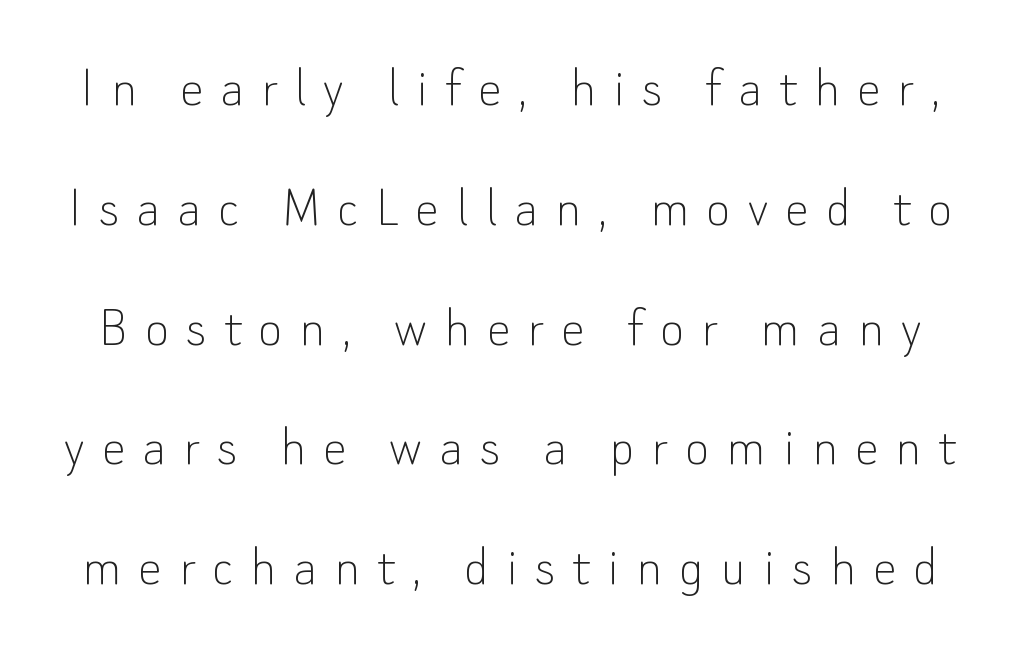
Words float on clear page, feet unadorned. Weight: not bold — regular or lighter. The letters advance in unequal steps, a hallmark of proportional type. You could only call the tracking loose — the letters float apart. This is sans-serif lettering, the kind often seen on screens and signage. Rows of type keep a wide berth in the vertical direction.
